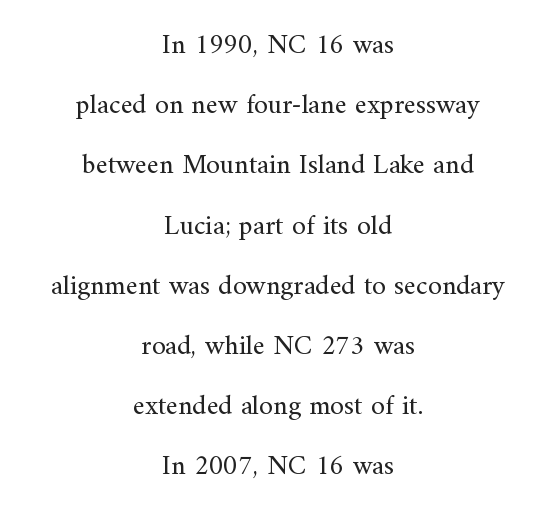
Successive baselines arrive slowly, with a big drop between each. Plain, unruled lines of type. Is the type heavy? It reads as light-to-regular instead. The paragraph has two soft edges and a firm central axis. Is the letter spacing exaggerated? No — it looks like the ordinary default.
